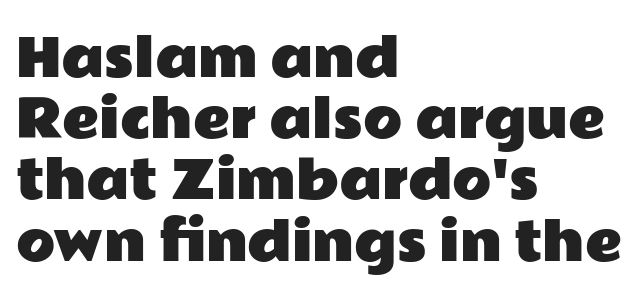
{"serif": "no", "italic": "no", "width": "wide", "stroke_contrast": "low", "x_height": "medium", "monospaced": "no", "underline": "no", "align": "left", "line_spacing_ratio": 1.2, "letter_spacing": "normal", "letter_spacing_em": 0.0, "glyph_px": 51}
